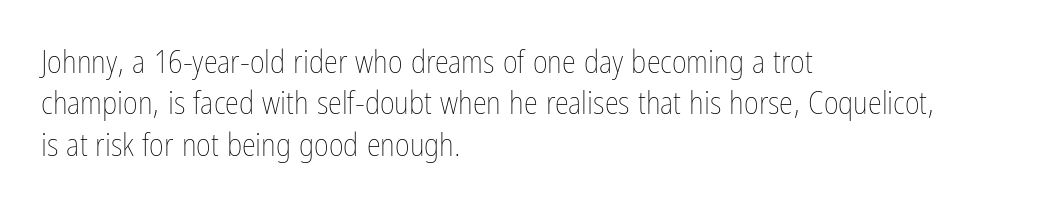
The passage shown is typed in a proportional face where columns would drift. Honestly, the letter spacing is just normal — you wouldn't notice it. A clean baseline with only descenders dipping below it. Is there much room between lines? A standard amount, neither cramped nor airy.
